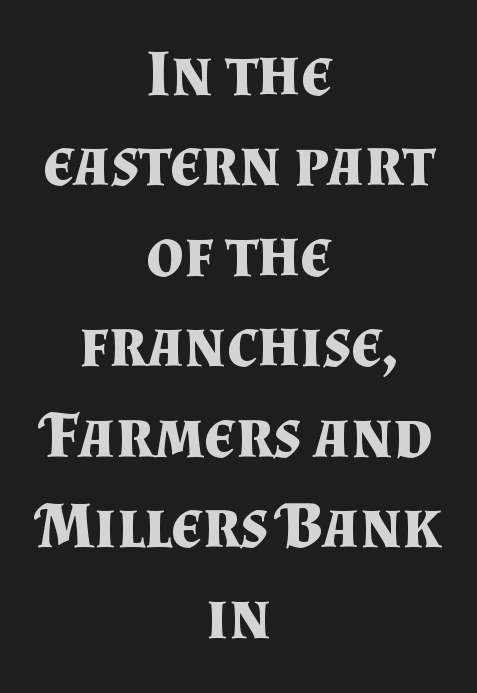
{"serif": "yes", "italic": "no", "bold": "yes", "weight": "bold", "width": "normal", "stroke_contrast": "medium", "x_height": "small", "monospaced": "no", "underline": "no", "align": "center", "line_spacing": "normal", "line_spacing_ratio": 1.37, "letter_spacing": "normal", "letter_spacing_em": 0.0, "glyph_px": 66}
